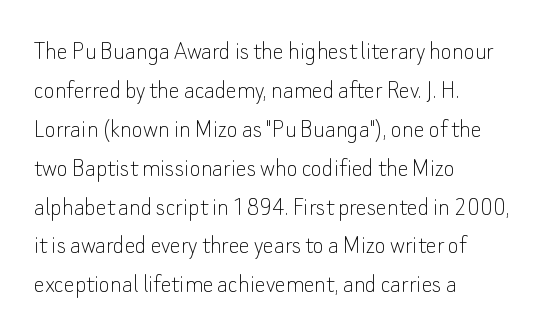
Q: Is the text bold? A: No.
Q: Is the text italic (slanted)? A: No, it is upright.
Q: Is the text underlined? A: No.
Q: How is the paragraph aligned? A: Left-aligned.
Q: Is the spacing between letters normal or unusually wide? A: Normal.
Q: Is the spacing between lines tight, normal or loose? A: Normal.
